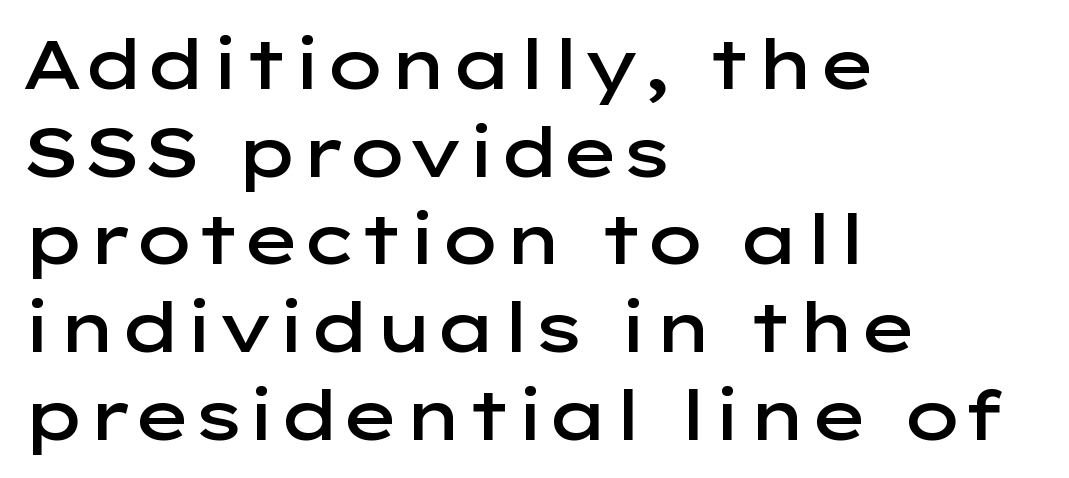
Q: Is the text bold? A: Semi-bold.
Q: Is the text italic (slanted)? A: No, it is upright.
Q: Is the typeface a serif or a sans-serif typeface? A: Sans-serif.
Q: Is the text underlined? A: No.
Q: How is the paragraph aligned? A: Left-aligned.
Q: Is the spacing between letters normal or unusually wide? A: Normal.
Q: Is the spacing between lines tight, normal or loose? A: Normal.
Q: Width (condensed, normal, or wide)? A: Wide.
Q: Stroke contrast? A: Low.
Q: x-height? A: Medium.
Q: Monospaced? A: No.
